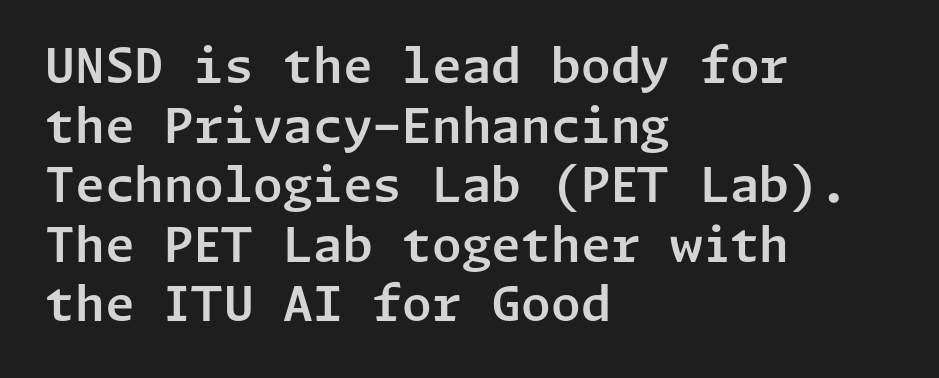
The image shows 48 px sans-serif type, upright; set left-aligned, line spacing 1.24x, normal letter spacing, not underlined; low stroke contrast and a medium x-height.
